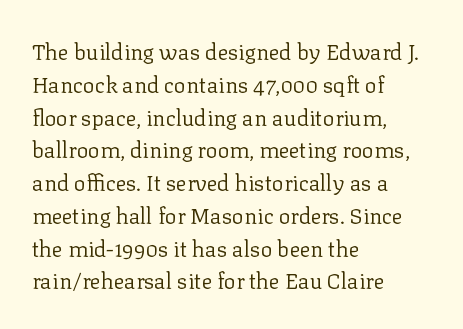
{"italic": "no", "bold": "no", "underline": "no", "align": "left", "line_spacing": "normal", "line_spacing_ratio": 1.49, "letter_spacing": "normal", "letter_spacing_em": 0.0, "glyph_px": 22}
